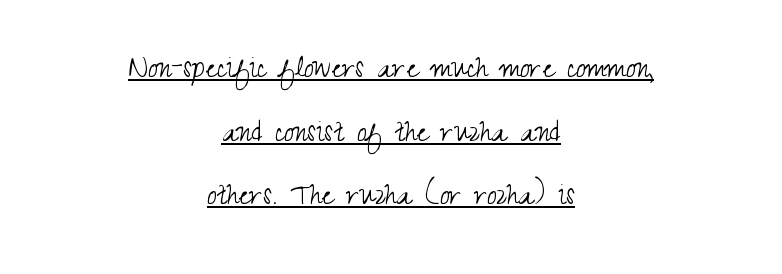
{"serif": "no", "italic": "no", "bold": "no", "weight": "light", "width": "condensed", "stroke_contrast": "medium", "x_height": "small", "monospaced": "no", "underline": "yes", "align": "center", "line_spacing_ratio": 1.82, "letter_spacing": "normal", "letter_spacing_em": 0.0, "glyph_px": 35}
